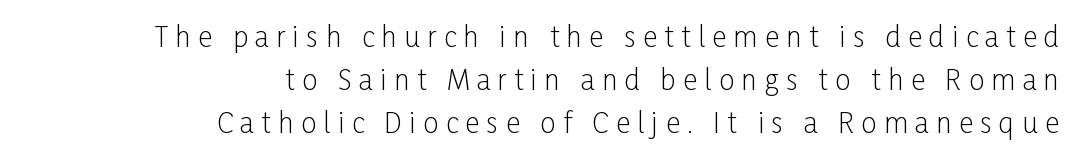
The image shows 28 px light, condensed sans-serif type, upright; set right-aligned, normal line spacing (1.54x), unusually wide letter spacing (+0.26 em), not underlined; low stroke contrast and a medium x-height.
